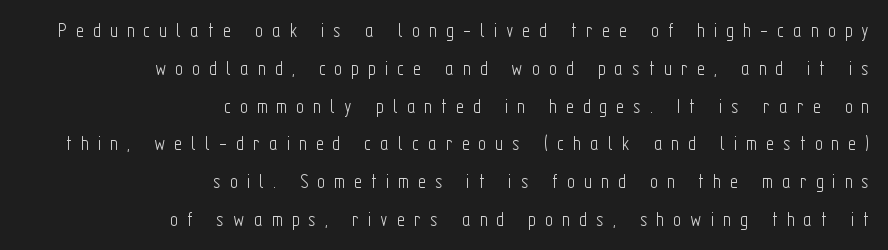
{"italic": "no", "bold": "no", "underline": "no", "align": "right", "line_spacing_ratio": 1.8, "letter_spacing": "wide", "letter_spacing_em": 0.44, "glyph_px": 21}
